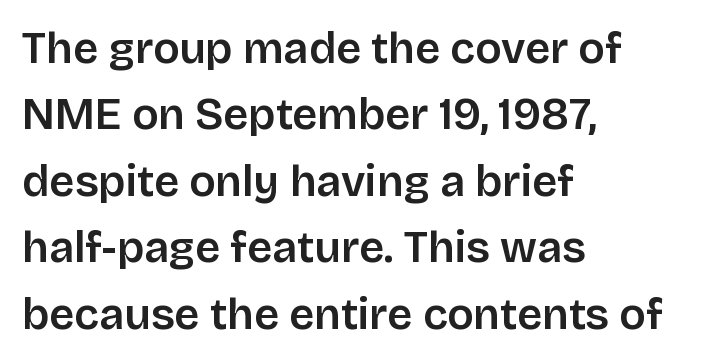
{"serif": "no", "italic": "no", "width": "normal", "stroke_contrast": "low", "x_height": "large", "monospaced": "no", "underline": "no", "align": "left", "line_spacing": "normal", "line_spacing_ratio": 1.51, "letter_spacing": "normal", "letter_spacing_em": 0.0, "glyph_px": 44}
